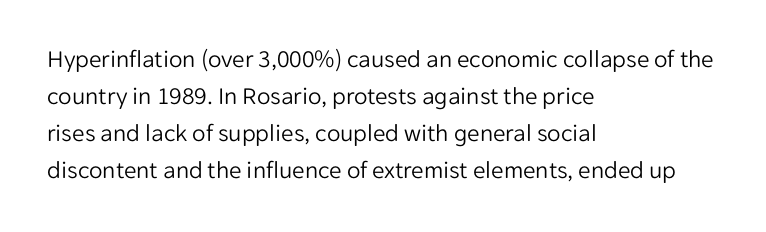
{"italic": "no", "bold": "no", "underline": "no", "align": "left", "line_spacing": "normal", "line_spacing_ratio": 1.48, "letter_spacing": "normal", "letter_spacing_em": 0.0, "glyph_px": 25}
